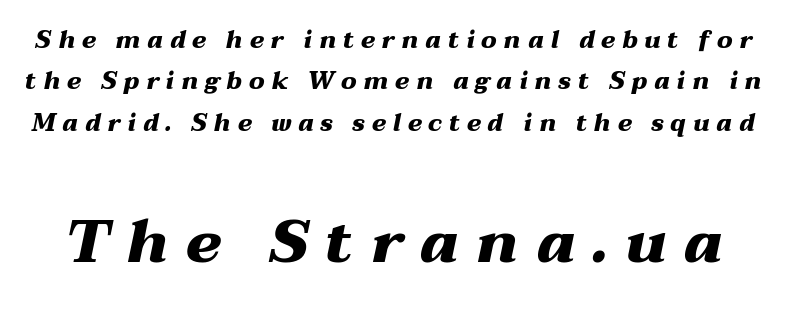
Q: Is the text bold? A: Yes.
Q: Is the text italic (slanted)? A: Yes, it leans right by about 12 degrees.
Q: Is the text underlined? A: No.
Q: Is the spacing between letters normal or unusually wide? A: Unusually wide.
Q: Which block of text is set in a larger size, the first (top) or the second (bottom)? A: The second (bottom) one.
Q: Width (condensed, normal, or wide)? A: Wide.
Q: Stroke contrast? A: Medium.
Q: x-height? A: Medium.
Q: Monospaced? A: No.
